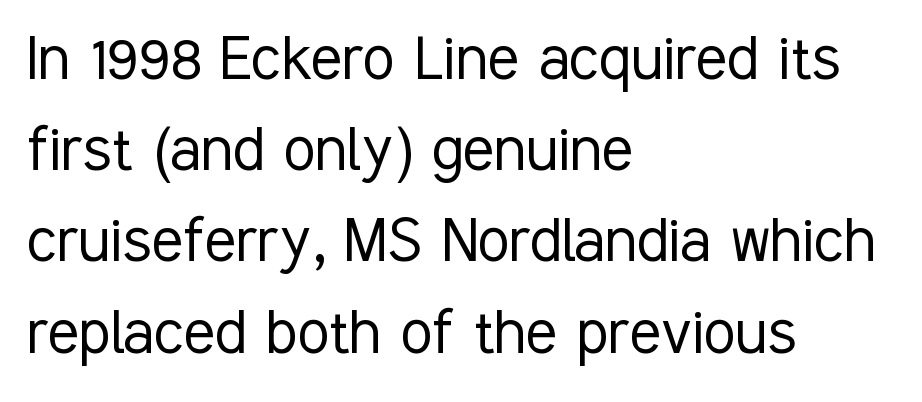
A sans-serif font was chosen for this passage. Is there any slant? The stems are plumb. The typesetter chose a ragged-right arrangement here. The characters are drawn with everyday or finer stroke widths.
